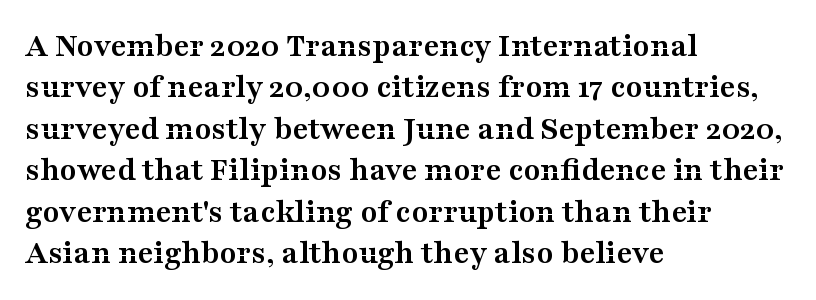
Q: Is the text bold? A: Yes.
Q: Is the text italic (slanted)? A: No, it is upright.
Q: Is the typeface a serif or a sans-serif typeface? A: Serif.
Q: Is the text underlined? A: No.
Q: How is the paragraph aligned? A: Left-aligned.
Q: Is the spacing between letters normal or unusually wide? A: Normal.
Q: Width (condensed, normal, or wide)? A: Wide.
Q: Stroke contrast? A: Medium.
Q: x-height? A: Medium.
Q: Monospaced? A: No.
